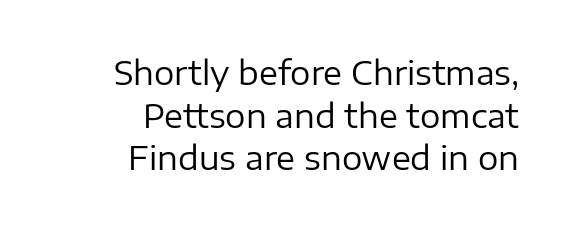
Posture: upright roman. Looks like regular typesetting: each glyph gets only the width it needs. A typesetter would call this zero additional tracking. Leading: standard. The zone under the glyphs is completely vacant. Compared with a typical body face, this is equally light or lighter still.
